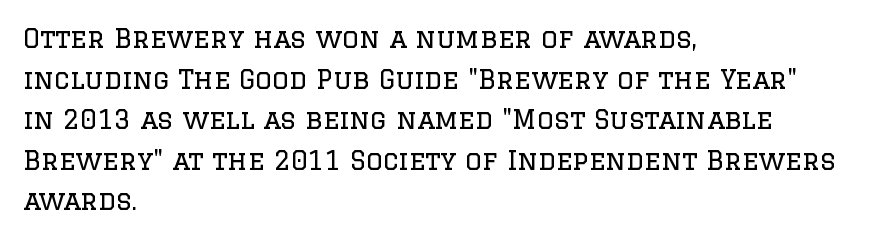
Q: Is the text bold? A: No.
Q: Is the text italic (slanted)? A: No, it is upright.
Q: Is the text underlined? A: No.
Q: How is the paragraph aligned? A: Left-aligned.
Q: Is the spacing between letters normal or unusually wide? A: Normal.
Q: Is the spacing between lines tight, normal or loose? A: Normal.
